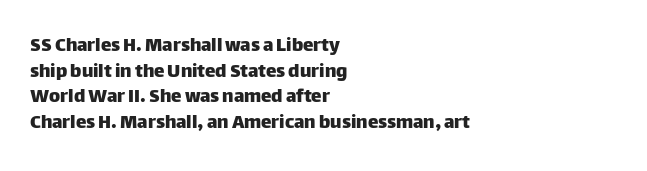
{"italic": "no", "underline": "no", "align": "left", "line_spacing_ratio": 1.22, "letter_spacing": "normal", "letter_spacing_em": 0.0, "glyph_px": 21}
